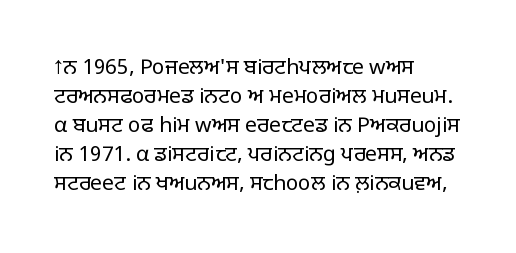
The image shows 21 px text type, upright; set left-aligned, normal line spacing (1.38x), normal letter spacing, not underlined.
